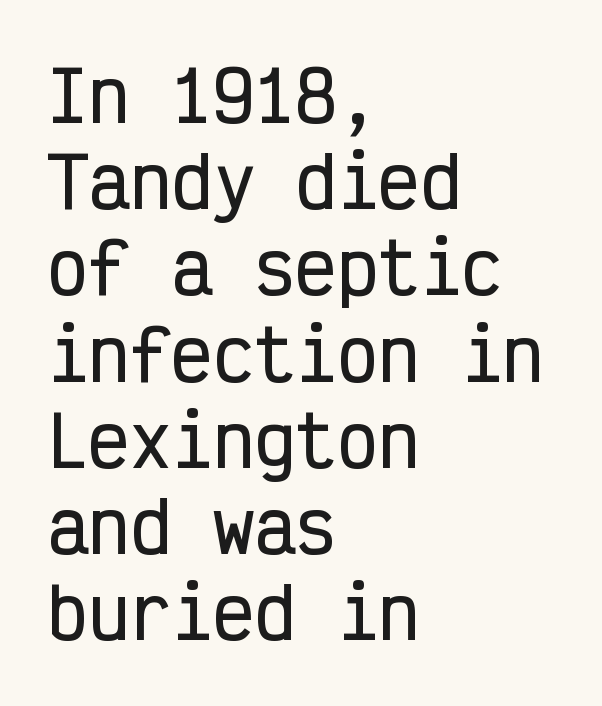
{"serif": "no", "italic": "no", "width": "condensed", "stroke_contrast": "low", "x_height": "medium", "monospaced": "yes", "underline": "no", "align": "left", "line_spacing": "normal", "line_spacing_ratio": 1.25, "letter_spacing": "normal", "letter_spacing_em": 0.0, "glyph_px": 69}
